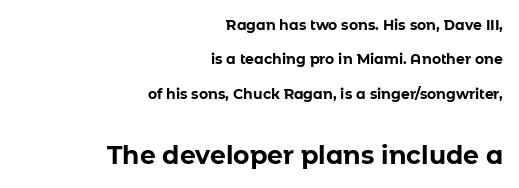
Q: Is the text bold? A: Yes.
Q: Is the text italic (slanted)? A: No, it is upright.
Q: Is the text underlined? A: No.
Q: How is the paragraph aligned? A: Right-aligned.
Q: Is the spacing between letters normal or unusually wide? A: Normal.
Q: Is the spacing between lines tight, normal or loose? A: Loose.
Q: Which block of text is set in a larger size, the first (top) or the second (bottom)? A: The second (bottom) one.
